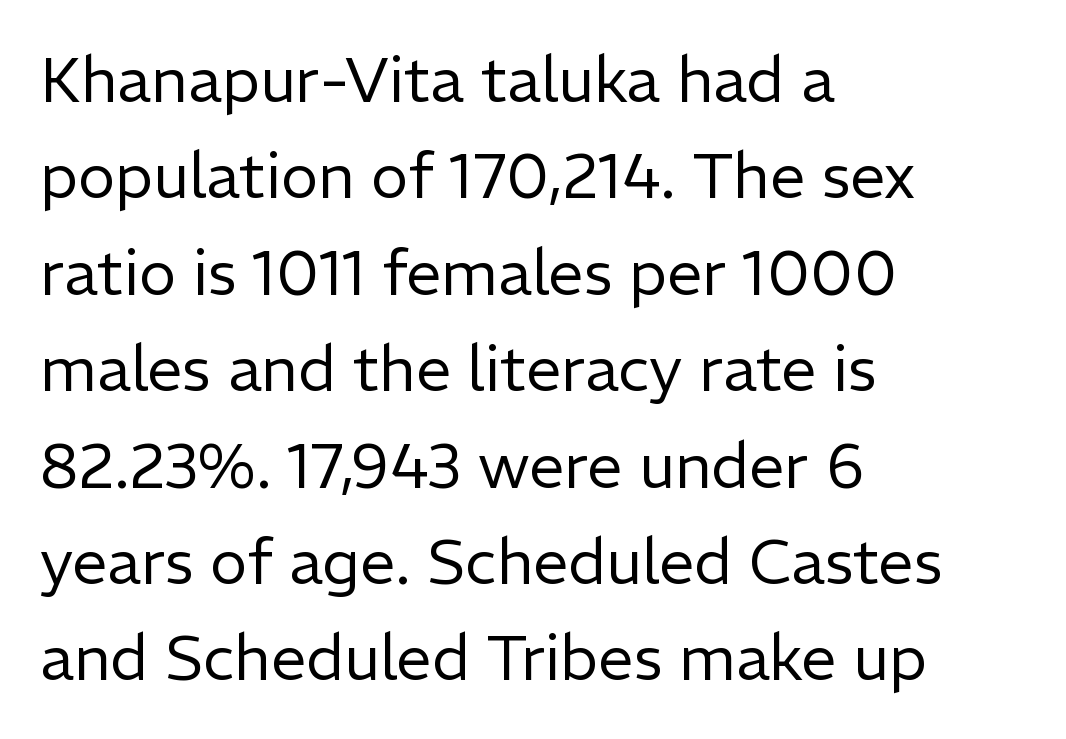
The image shows 63 px regular-weight sans-serif type, upright; set left-aligned, normal line spacing (1.53x), normal letter spacing, not underlined; low stroke contrast and a medium x-height.
